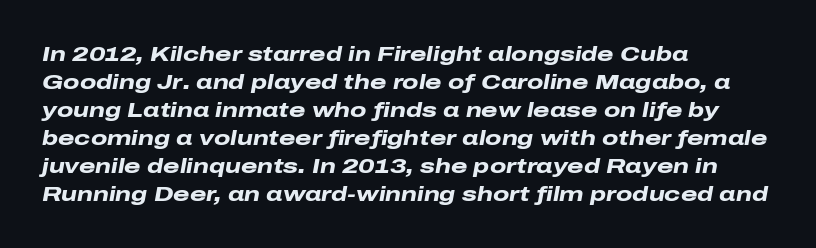
{"italic": "yes", "lean": "right", "slant_degrees": 10, "bold": "yes", "underline": "no", "align": "left", "line_spacing": "normal", "line_spacing_ratio": 1.33, "letter_spacing": "normal", "letter_spacing_em": 0.0, "glyph_px": 21}
